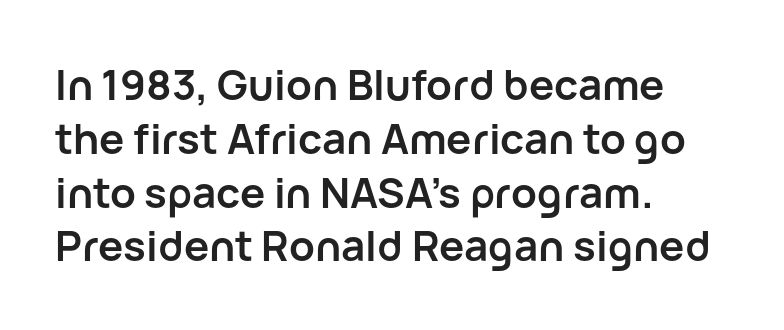
Q: Is the text bold? A: Yes.
Q: Is the text italic (slanted)? A: No, it is upright.
Q: Is the typeface a serif or a sans-serif typeface? A: Sans-serif.
Q: Is the text underlined? A: No.
Q: How is the paragraph aligned? A: Left-aligned.
Q: Is the spacing between letters normal or unusually wide? A: Normal.
Q: Is the spacing between lines tight, normal or loose? A: Normal.
Q: Width (condensed, normal, or wide)? A: Normal.
Q: Stroke contrast? A: Low.
Q: x-height? A: Medium.
Q: Monospaced? A: No.
